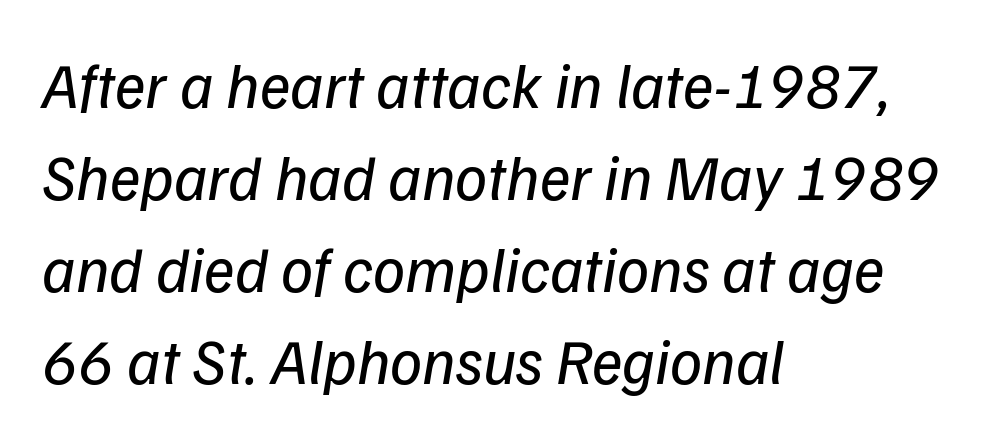
Q: Is the text bold? A: No.
Q: Is the typeface a serif or a sans-serif typeface? A: Sans-serif.
Q: Is the text underlined? A: No.
Q: How is the paragraph aligned? A: Left-aligned.
Q: Is the spacing between letters normal or unusually wide? A: Normal.
Q: Is the spacing between lines tight, normal or loose? A: Normal.
Q: Width (condensed, normal, or wide)? A: Normal.
Q: Stroke contrast? A: Low.
Q: x-height? A: Medium.
Q: Monospaced? A: No.
